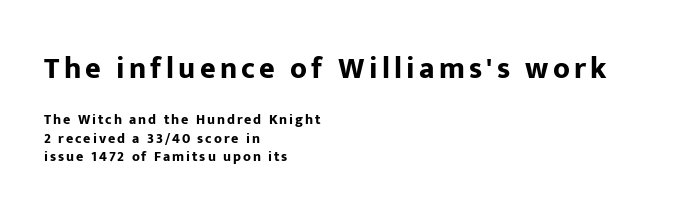
Q: Is the text bold? A: Yes.
Q: Is the text italic (slanted)? A: No, it is upright.
Q: Is the typeface a serif or a sans-serif typeface? A: Sans-serif.
Q: Is the text underlined? A: No.
Q: How is the paragraph aligned? A: Left-aligned.
Q: Is the spacing between lines tight, normal or loose? A: Normal.
Q: Which block of text is set in a larger size, the first (top) or the second (bottom)? A: The first (top) one.
Q: Width (condensed, normal, or wide)? A: Normal.
Q: Stroke contrast? A: Low.
Q: x-height? A: Medium.
Q: Monospaced? A: No.
